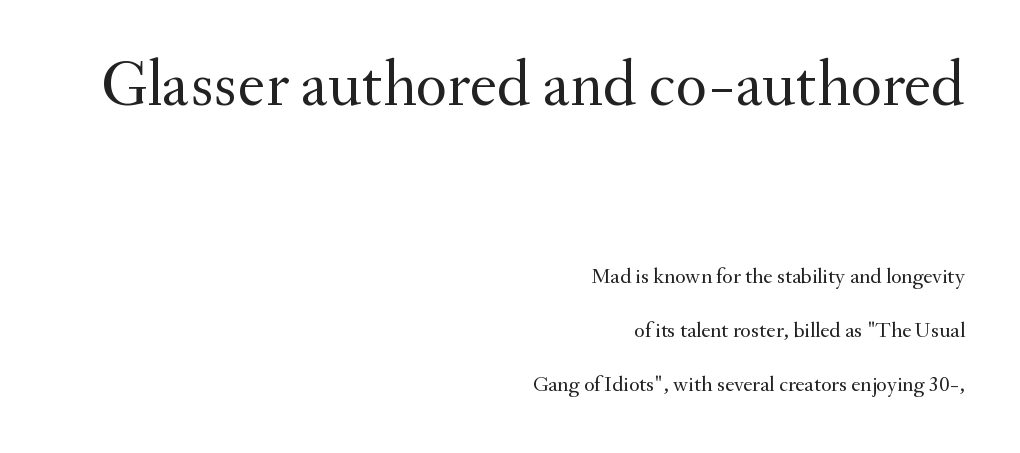
The image shows 65 px regular-weight serif type, upright; set right-aligned, loose line spacing (2.45x), normal letter spacing, not underlined; the first (top) block is 2.95x larger; medium stroke contrast and a small x-height.
